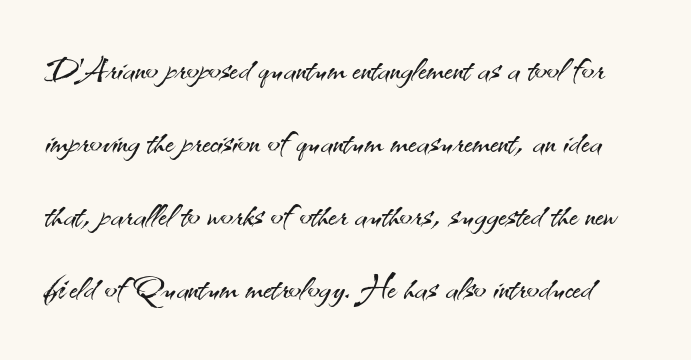
Q: Is the text bold? A: No.
Q: Is the text italic (slanted)? A: Yes.
Q: Is the typeface a serif or a sans-serif typeface? A: Sans-serif.
Q: Is the text underlined? A: No.
Q: Is the spacing between letters normal or unusually wide? A: Normal.
Q: Is the spacing between lines tight, normal or loose? A: Normal.
Q: Width (condensed, normal, or wide)? A: Normal.
Q: Stroke contrast? A: Medium.
Q: x-height? A: Small.
Q: Monospaced? A: No.
